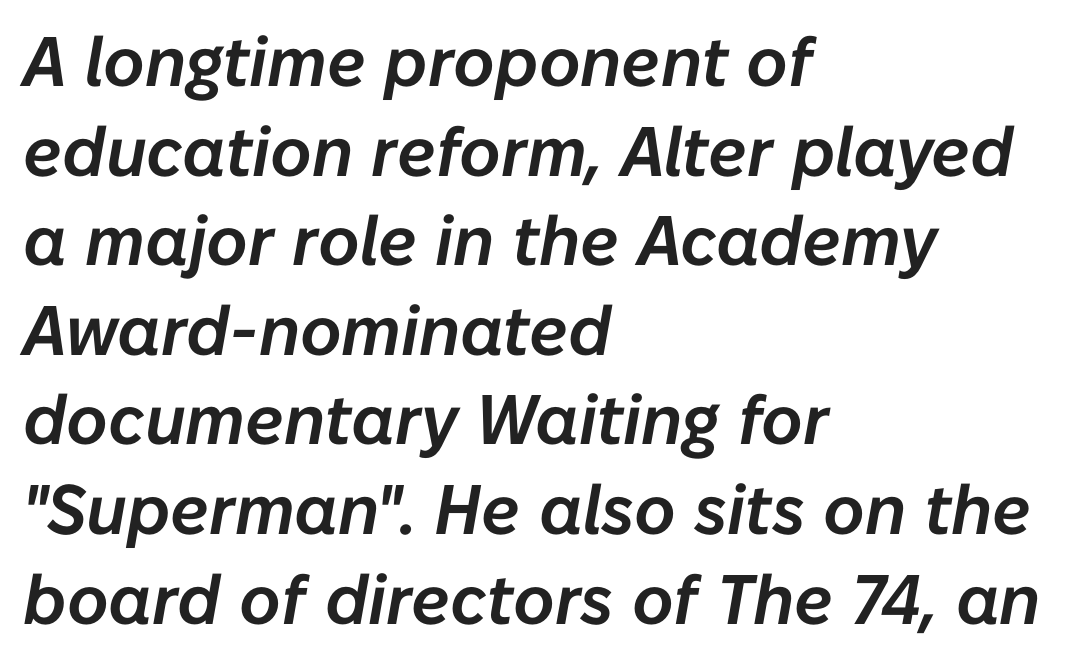
Q: Is the text italic (slanted)? A: Yes, it leans right by about 10 degrees.
Q: Is the text underlined? A: No.
Q: How is the paragraph aligned? A: Left-aligned.
Q: Is the spacing between letters normal or unusually wide? A: Normal.
Q: Is the spacing between lines tight, normal or loose? A: Normal.
Q: Width (condensed, normal, or wide)? A: Normal.
Q: Stroke contrast? A: Low.
Q: x-height? A: Medium.
Q: Monospaced? A: No.
